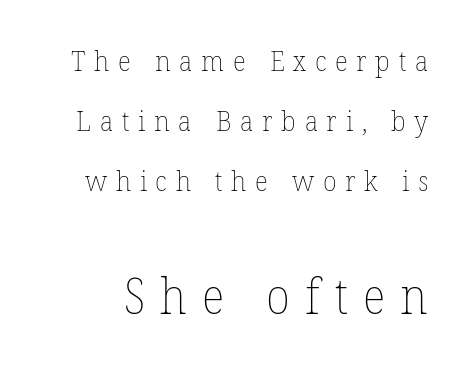
No extra ink here — the face is not bold. Words float on clear page, feet unadorned. Ascenders rise straight up at ninety degrees. Character widths vary here, with narrow letters taking less room than wide ones. This rendering widens character spacing well past its baseline value.
